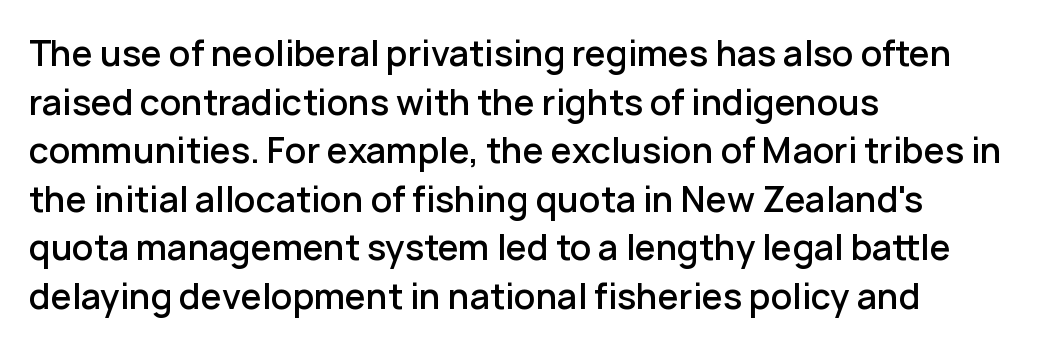
Q: Is the text bold? A: Semi-bold.
Q: Is the text italic (slanted)? A: No, it is upright.
Q: Is the typeface a serif or a sans-serif typeface? A: Sans-serif.
Q: Is the text underlined? A: No.
Q: How is the paragraph aligned? A: Left-aligned.
Q: Is the spacing between letters normal or unusually wide? A: Normal.
Q: Is the spacing between lines tight, normal or loose? A: Normal.
Q: Width (condensed, normal, or wide)? A: Normal.
Q: Stroke contrast? A: Low.
Q: x-height? A: Medium.
Q: Monospaced? A: No.
